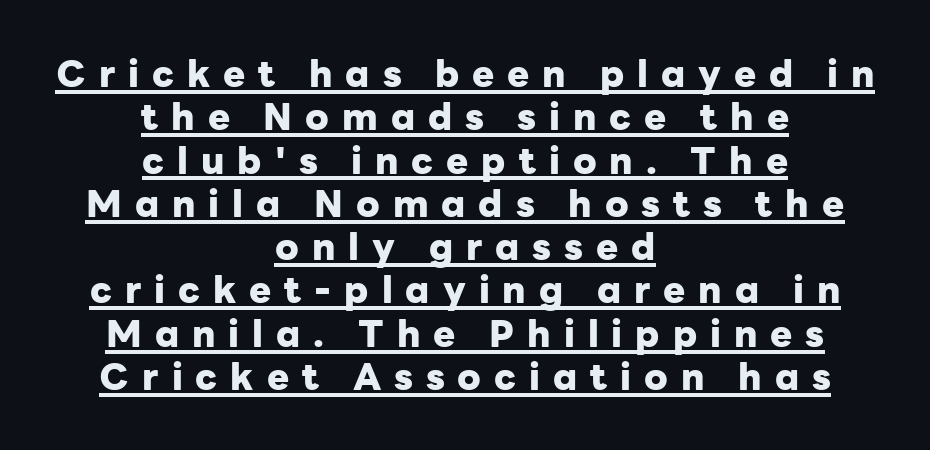
Q: Is the text bold? A: Yes.
Q: Is the text italic (slanted)? A: No, it is upright.
Q: Is the typeface a serif or a sans-serif typeface? A: Sans-serif.
Q: Is the text underlined? A: Yes.
Q: How is the paragraph aligned? A: Centered.
Q: Is the spacing between letters normal or unusually wide? A: Unusually wide.
Q: Width (condensed, normal, or wide)? A: Normal.
Q: Stroke contrast? A: Low.
Q: x-height? A: Medium.
Q: Monospaced? A: No.
